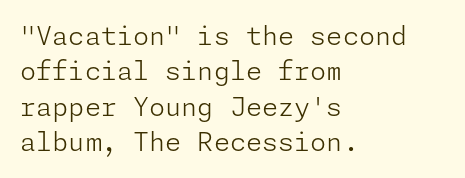
{"italic": "no", "bold": "no", "underline": "no", "align": "left", "line_spacing": "normal", "line_spacing_ratio": 1.36, "letter_spacing": "normal", "letter_spacing_em": 0.0, "glyph_px": 26}
